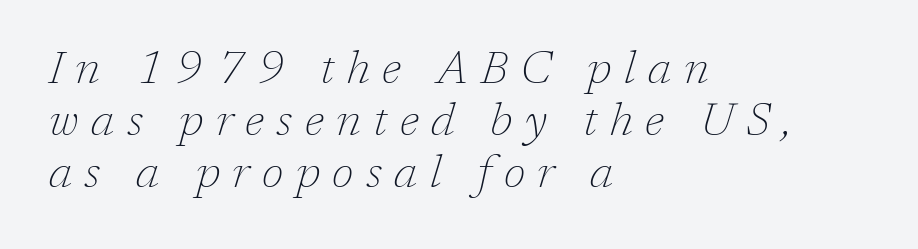
The image shows 46 px thin serif type, italic (leaning right); set left-aligned, tight line spacing (1.13x), unusually wide letter spacing (+0.27 em), not underlined; low stroke contrast and a medium x-height.
